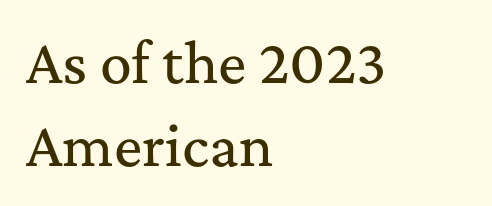
{"serif": "yes", "italic": "no", "width": "normal", "stroke_contrast": "medium", "x_height": "medium", "monospaced": "no", "underline": "no", "align": "left", "line_spacing": "normal", "line_spacing_ratio": 1.57, "letter_spacing": "normal", "letter_spacing_em": 0.0, "glyph_px": 53}
